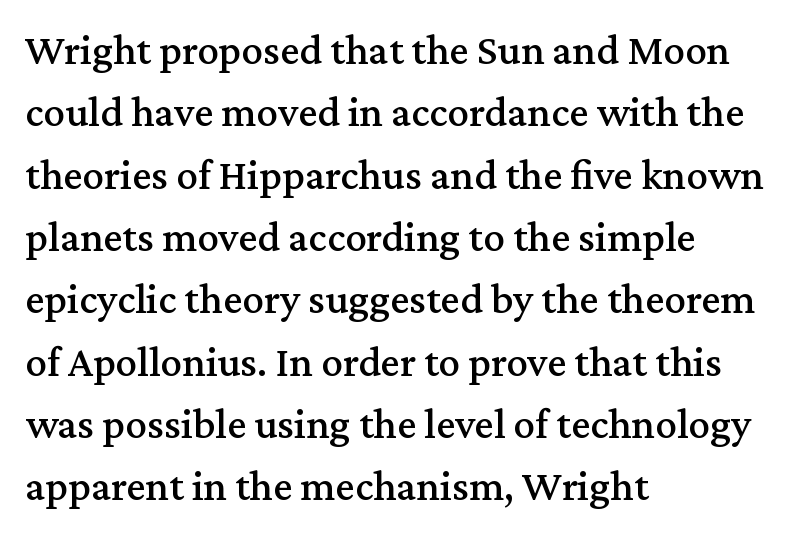
What's the leading like? Ordinary, nothing unusual. Character widths vary here, with narrow letters taking less room than wide ones. Between one letter and the next there's only the usual sliver of space. When letters stand straight like this, we call the style roman or upright.
